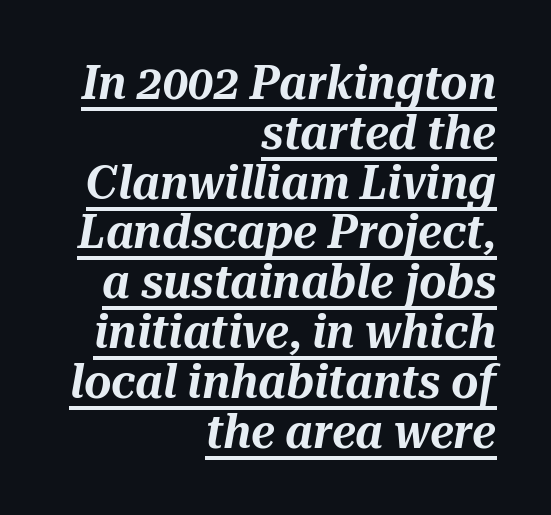
Q: Is the text italic (slanted)? A: Yes, it leans right by about 10 degrees.
Q: Is the text underlined? A: Yes.
Q: How is the paragraph aligned? A: Right-aligned.
Q: Is the spacing between letters normal or unusually wide? A: Normal.
Q: Is the spacing between lines tight, normal or loose? A: Tight.
Q: Width (condensed, normal, or wide)? A: Normal.
Q: Stroke contrast? A: Medium.
Q: x-height? A: Medium.
Q: Monospaced? A: No.
